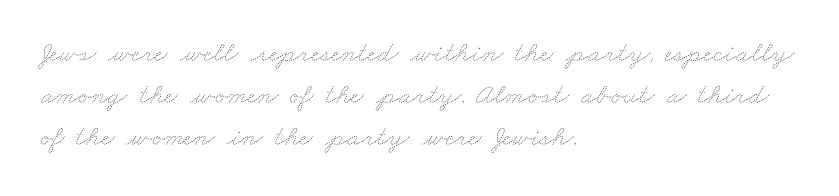
The image shows 29 px thin, wide type; set left-aligned, normal line spacing (1.44x), normal letter spacing, not underlined; low stroke contrast and a small x-height.
